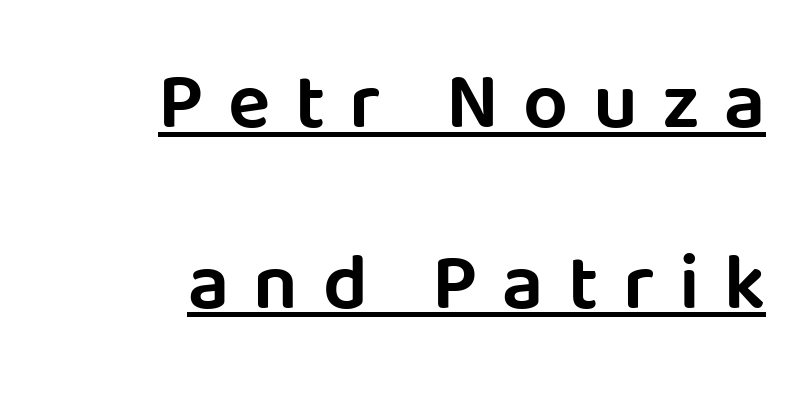
The image shows 79 px sans-serif type, upright; set right-aligned, loose line spacing (2.29x), unusually wide letter spacing (+0.31 em), underlined; low stroke contrast and a large x-height.
